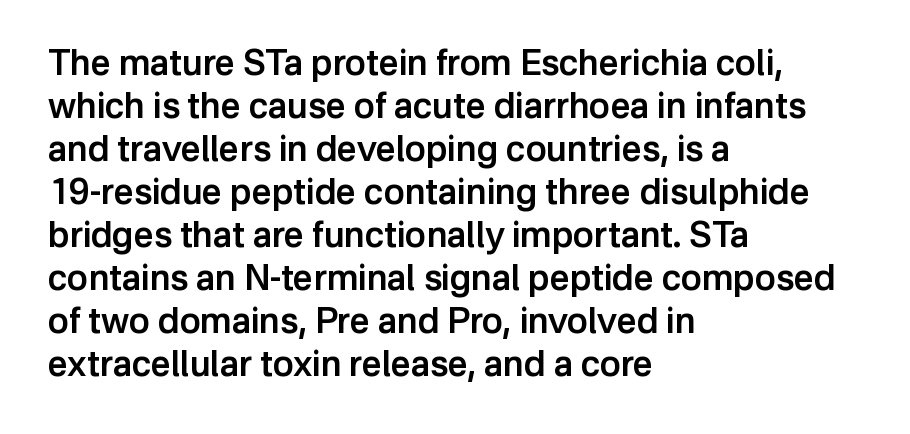
The image shows 35 px semibold sans-serif type, upright; set left-aligned, line spacing 1.23x, normal letter spacing, not underlined; low stroke contrast and a medium x-height.
